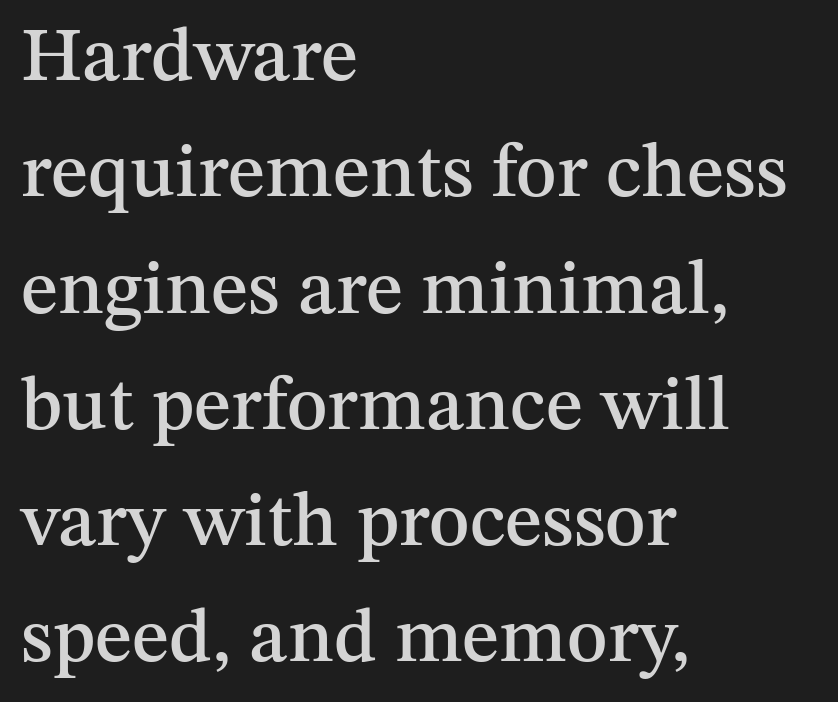
The glyphs are unaccompanied by any horizontal stroke below them. One glance says typical: line gaps are just what's usual. A student would call this left alignment; a typographer would say flush left, rag right. Serif or sans? Serif — the stroke terminals have little feet. Character widths vary here, with narrow letters taking less room than wide ones. The letters stand upright; this is a roman face.
